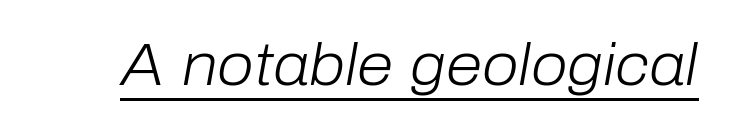
{"italic": "yes", "lean": "right", "slant_degrees": 10, "bold": "no", "weight": "light", "width": "normal", "stroke_contrast": "low", "x_height": "medium", "monospaced": "no", "underline": "yes", "letter_spacing": "normal", "letter_spacing_em": 0.0, "glyph_px": 59}
